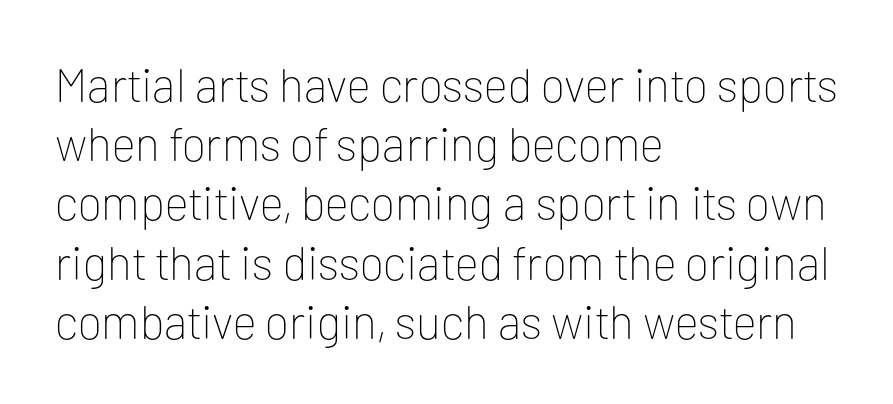
The image shows 47 px thin sans-serif type, upright; set left-aligned, normal line spacing (1.26x), normal letter spacing, not underlined; low stroke contrast and a medium x-height.
